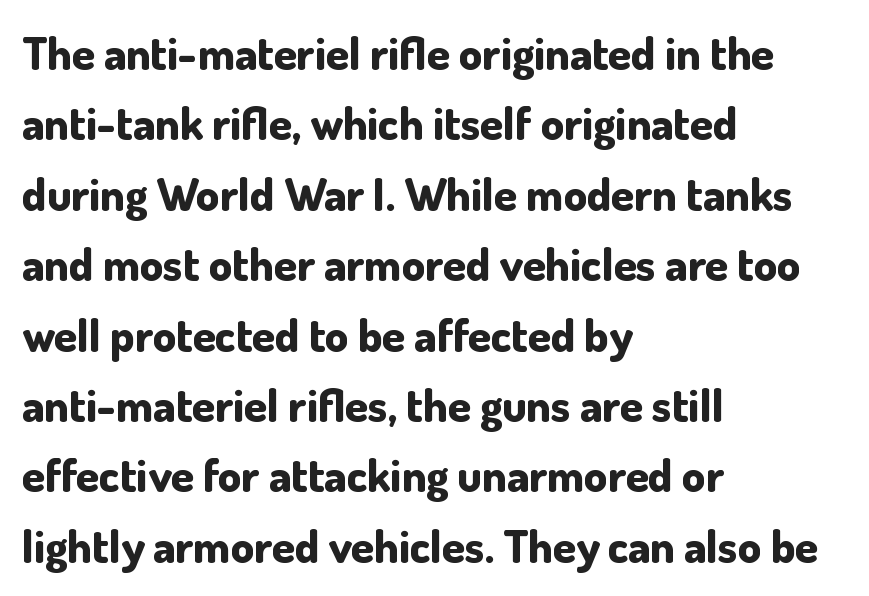
Q: Is the text bold? A: Yes.
Q: Is the text italic (slanted)? A: No, it is upright.
Q: Is the typeface a serif or a sans-serif typeface? A: Sans-serif.
Q: Is the text underlined? A: No.
Q: How is the paragraph aligned? A: Left-aligned.
Q: Is the spacing between letters normal or unusually wide? A: Normal.
Q: Is the spacing between lines tight, normal or loose? A: Normal.
Q: Width (condensed, normal, or wide)? A: Normal.
Q: Stroke contrast? A: Low.
Q: x-height? A: Small.
Q: Monospaced? A: No.
